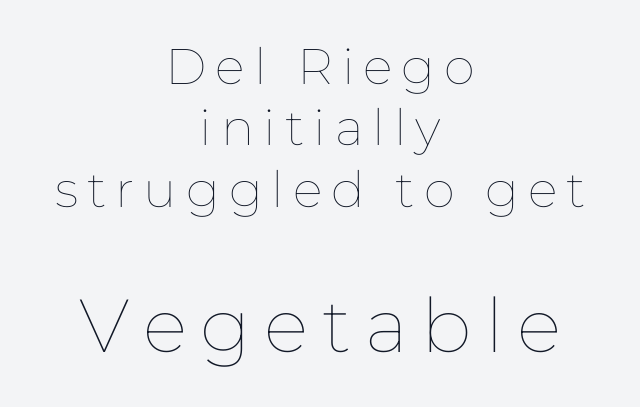
{"italic": "no", "bold": "no", "weight": "thin", "width": "normal", "stroke_contrast": "low", "x_height": "medium", "monospaced": "no", "underline": "no", "align": "center", "line_spacing_ratio": 1.23, "larger_block": "second", "size_ratio": 1.5, "glyph_px": 75}
